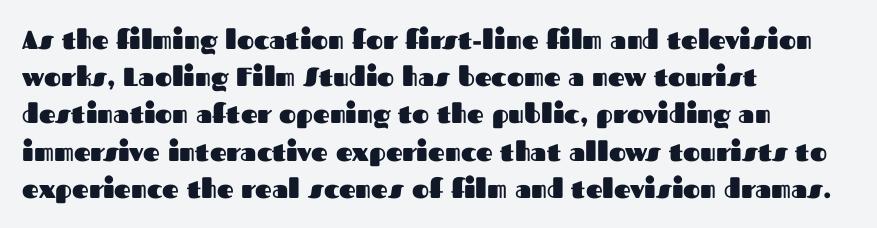
Q: Is the text bold? A: Yes.
Q: Is the text italic (slanted)? A: No, it is upright.
Q: Is the text underlined? A: No.
Q: How is the paragraph aligned? A: Left-aligned.
Q: Is the spacing between letters normal or unusually wide? A: Normal.
Q: Is the spacing between lines tight, normal or loose? A: Normal.
